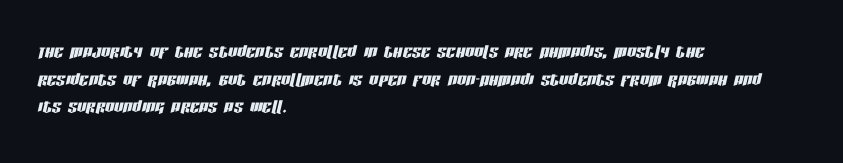
Q: Is the text italic (slanted)? A: Yes, it leans right by about 13 degrees.
Q: Is the text underlined? A: No.
Q: How is the paragraph aligned? A: Left-aligned.
Q: Is the spacing between letters normal or unusually wide? A: Normal.
